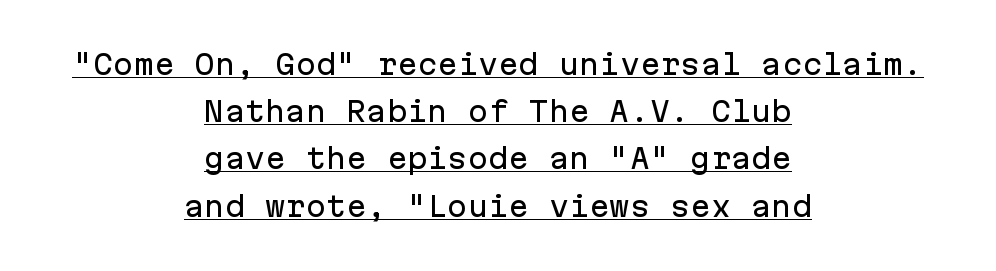
Q: Is the text italic (slanted)? A: No, it is upright.
Q: Is the text underlined? A: Yes.
Q: How is the paragraph aligned? A: Centered.
Q: Is the spacing between letters normal or unusually wide? A: Normal.
